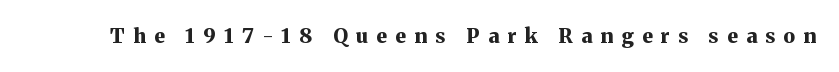
The image shows 20 px bold type, upright; set unusually wide letter spacing (+0.42 em), not underlined.
